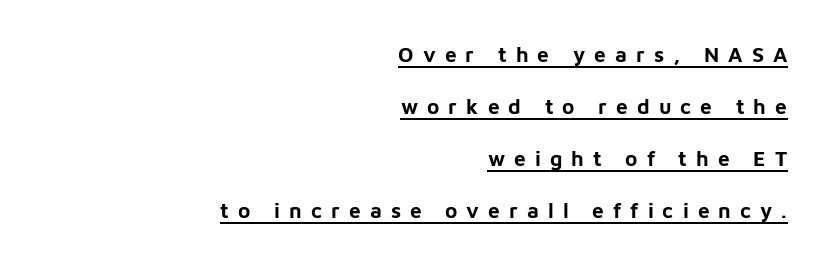
Q: Is the text bold? A: Yes.
Q: Is the text italic (slanted)? A: No, it is upright.
Q: Is the text underlined? A: Yes.
Q: How is the paragraph aligned? A: Right-aligned.
Q: Is the spacing between letters normal or unusually wide? A: Unusually wide.
Q: Is the spacing between lines tight, normal or loose? A: Loose.
